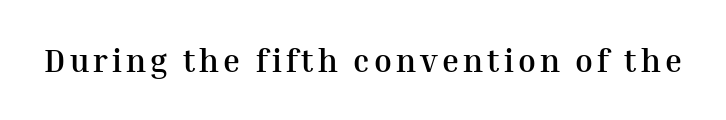
Q: Is the text bold? A: Yes.
Q: Is the text italic (slanted)? A: No, it is upright.
Q: Is the typeface a serif or a sans-serif typeface? A: Serif.
Q: Is the text underlined? A: No.
Q: Width (condensed, normal, or wide)? A: Normal.
Q: Stroke contrast? A: Medium.
Q: x-height? A: Medium.
Q: Monospaced? A: No.
